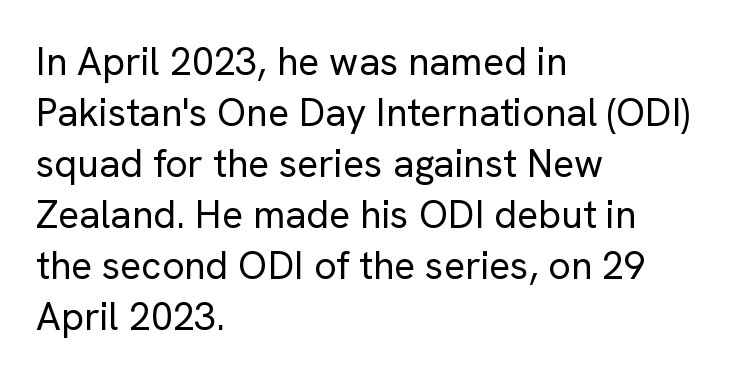
The image shows 39 px regular-weight sans-serif type, upright; set left-aligned, normal line spacing (1.31x), normal letter spacing, not underlined; low stroke contrast and a medium x-height.
